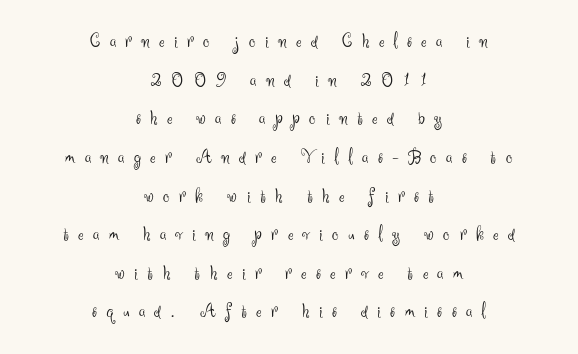
Words appear elongated and porous because spacing is wide. Type without underlining. Designer's note — italics off, roman on. Horizontally, the lines are justified to the midpoint only. No extra ink here — the face is not bold.
